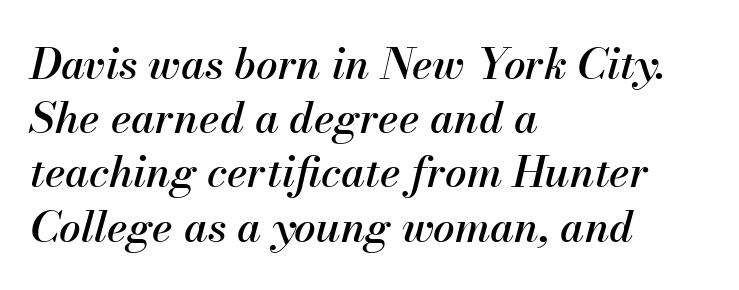
The passage shown is typed in a proportional face where columns would drift. Slant detected: the letters are inclined. Bare-footed words on every line. Reading down the block, your eye returns to a fixed left position each line. Observe the ordinary spacing: letters are neighbours, not strangers. Does the leading feel generous? No, just average.
